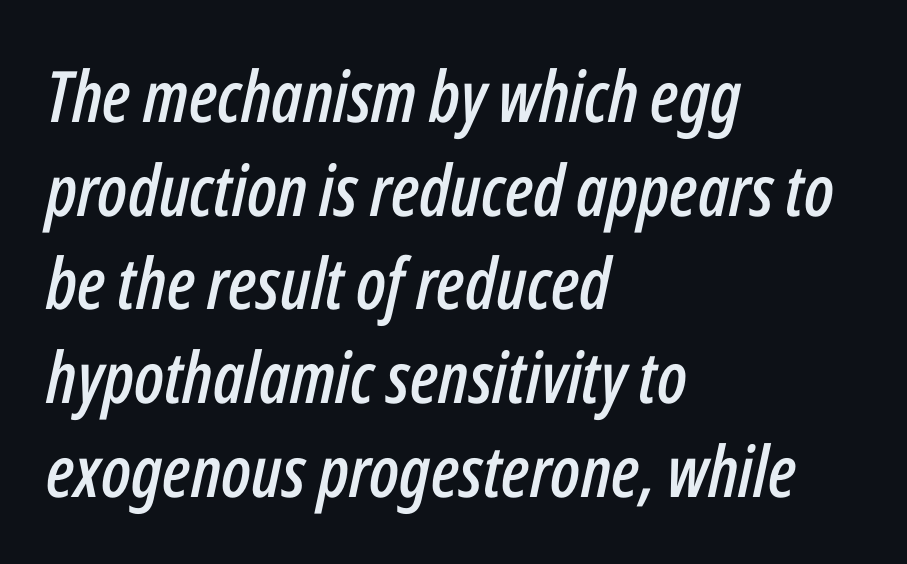
The image shows 71 px condensed type, italic (leaning right); set left-aligned, normal line spacing (1.32x), normal letter spacing, not underlined; low stroke contrast and a medium x-height.
